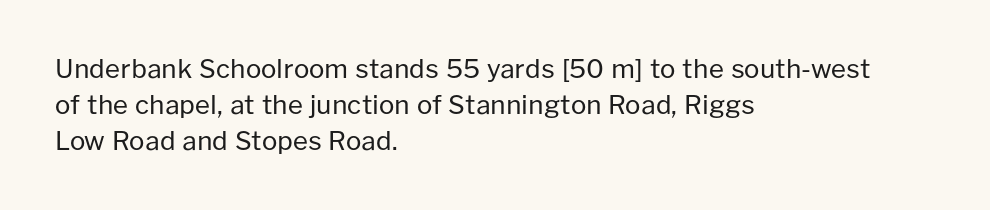
The image shows 26 px text type, upright; set left-aligned, normal line spacing (1.38x), normal letter spacing, not underlined.
